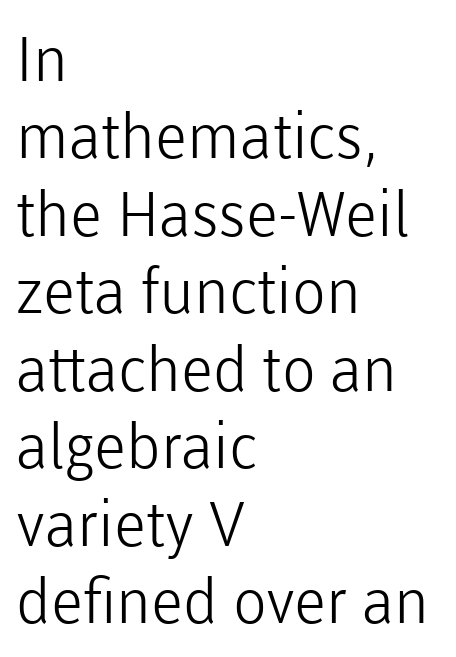
Q: Is the text bold? A: No.
Q: Is the text italic (slanted)? A: No, it is upright.
Q: Is the typeface a serif or a sans-serif typeface? A: Sans-serif.
Q: Is the text underlined? A: No.
Q: How is the paragraph aligned? A: Left-aligned.
Q: Is the spacing between letters normal or unusually wide? A: Normal.
Q: Is the spacing between lines tight, normal or loose? A: Normal.
Q: Width (condensed, normal, or wide)? A: Normal.
Q: Stroke contrast? A: Low.
Q: x-height? A: Medium.
Q: Monospaced? A: No.
